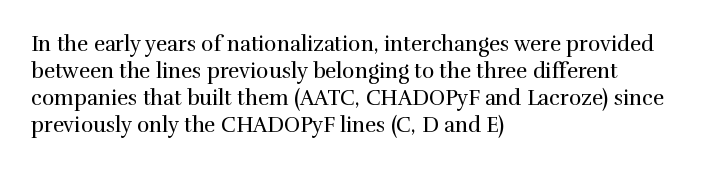
{"italic": "no", "bold": "no", "underline": "no", "align": "left", "line_spacing": "normal", "line_spacing_ratio": 1.28, "letter_spacing": "normal", "letter_spacing_em": 0.0, "glyph_px": 21}
